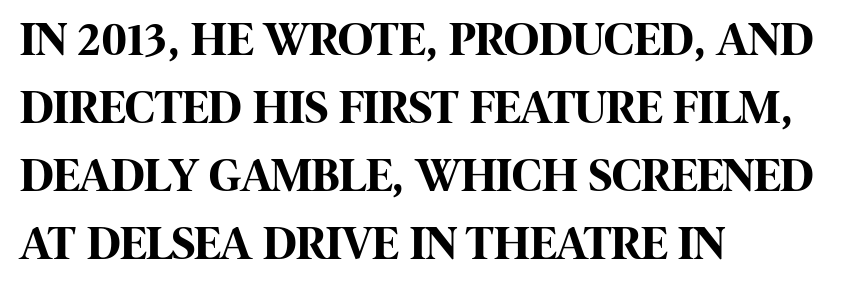
Q: Is the text bold? A: Yes.
Q: Is the text italic (slanted)? A: No, it is upright.
Q: Is the typeface a serif or a sans-serif typeface? A: Sans-serif.
Q: Is the text underlined? A: No.
Q: How is the paragraph aligned? A: Left-aligned.
Q: Is the spacing between letters normal or unusually wide? A: Normal.
Q: Is the spacing between lines tight, normal or loose? A: Normal.
Q: Width (condensed, normal, or wide)? A: Condensed.
Q: Stroke contrast? A: High.
Q: x-height? A: Large.
Q: Monospaced? A: No.
